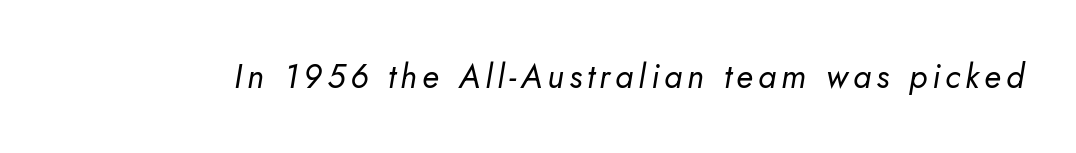
The font's italic variant was chosen for this text. The string is rendered with underlining switched off. These lines are rendered in a variable-pitch font. Caption: face not bold, strokes unweighted.
